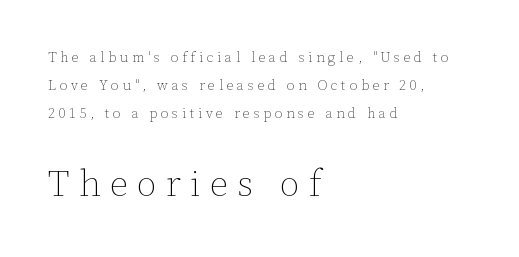
A clean baseline with only descenders dipping below it. The gaps between neighbouring characters are conspicuously large. Does the leading feel generous? Absolutely, it's lavish. Ascenders rise straight up at ninety degrees. Proportional: the letters do not fall into vertical columns. Visually the block forms a straight wall on the left and a jagged coastline on the right.
